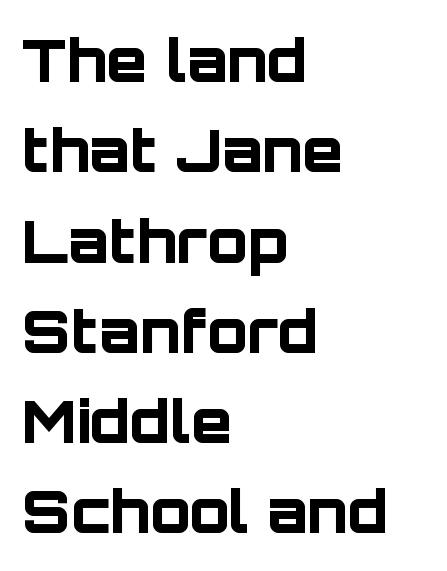
Q: Is the text bold? A: Yes.
Q: Is the text italic (slanted)? A: No, it is upright.
Q: Is the typeface a serif or a sans-serif typeface? A: Sans-serif.
Q: Is the text underlined? A: No.
Q: How is the paragraph aligned? A: Left-aligned.
Q: Is the spacing between letters normal or unusually wide? A: Normal.
Q: Is the spacing between lines tight, normal or loose? A: Normal.
Q: Width (condensed, normal, or wide)? A: Normal.
Q: Stroke contrast? A: Low.
Q: x-height? A: Large.
Q: Monospaced? A: No.
